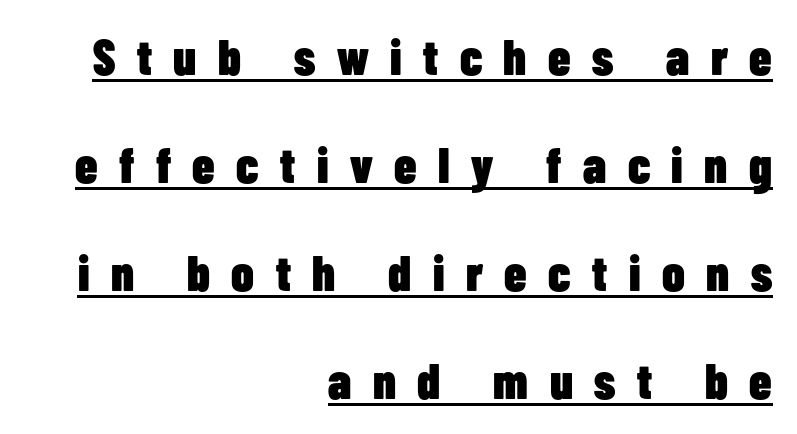
{"serif": "no", "italic": "no", "bold": "yes", "weight": "heavy", "width": "condensed", "stroke_contrast": "low", "x_height": "medium", "monospaced": "no", "underline": "yes", "align": "right", "line_spacing": "loose", "line_spacing_ratio": 2.16, "letter_spacing": "wide", "letter_spacing_em": 0.43, "glyph_px": 50}
